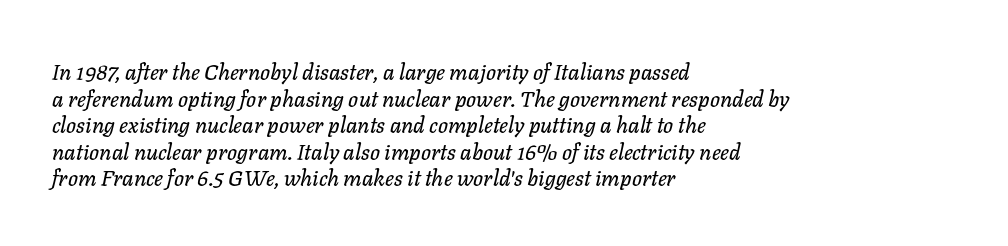
In terms of posture, this sample is oblique. Between one letter and the next there's only the usual sliver of space. Leftover space on each line is placed entirely after the last word. The string is rendered with underlining switched off.
